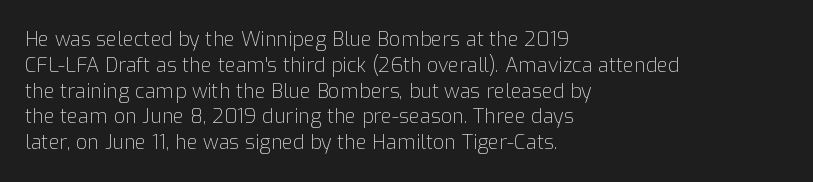
The image shows 20 px text type, upright; set left-aligned, normal line spacing (1.29x), normal letter spacing, not underlined.
